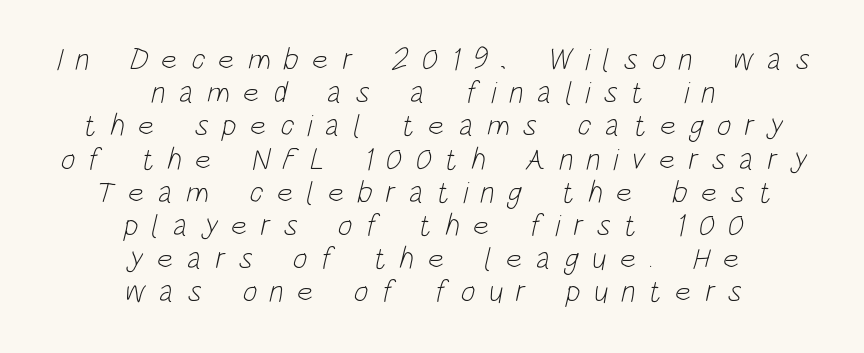
Q: Is the text bold? A: No.
Q: Is the typeface a serif or a sans-serif typeface? A: Sans-serif.
Q: Is the text underlined? A: No.
Q: How is the paragraph aligned? A: Centered.
Q: Is the spacing between letters normal or unusually wide? A: Unusually wide.
Q: Is the spacing between lines tight, normal or loose? A: Tight.
Q: Width (condensed, normal, or wide)? A: Condensed.
Q: Stroke contrast? A: Low.
Q: x-height? A: Large.
Q: Monospaced? A: No.
